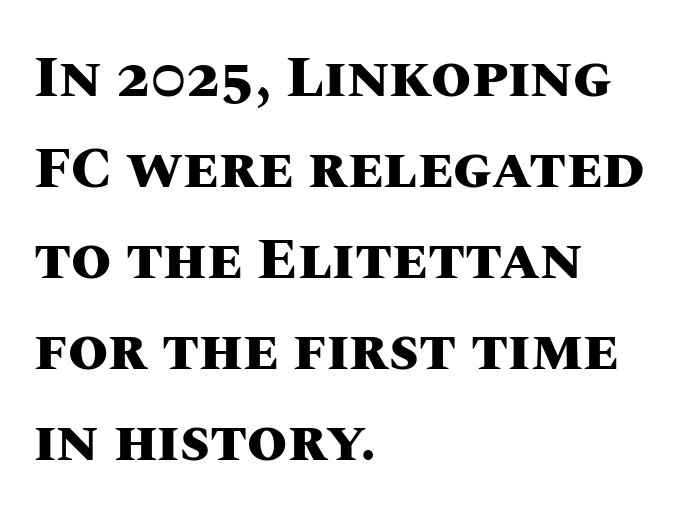
This sample is left-justified, so line endings fall wherever the words run out. This sample has the flowing, uneven cadence of proportional lettering. The letters are bold, with thick, heavy strokes. The line-height multiplier appears to be the usual default.
